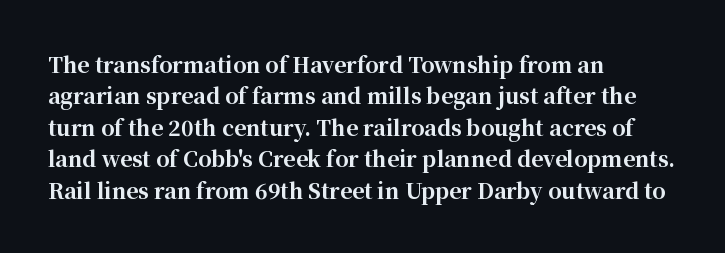
{"italic": "no", "bold": "yes", "underline": "no", "align": "left", "line_spacing": "normal", "line_spacing_ratio": 1.5, "letter_spacing": "normal", "letter_spacing_em": 0.0, "glyph_px": 21}
